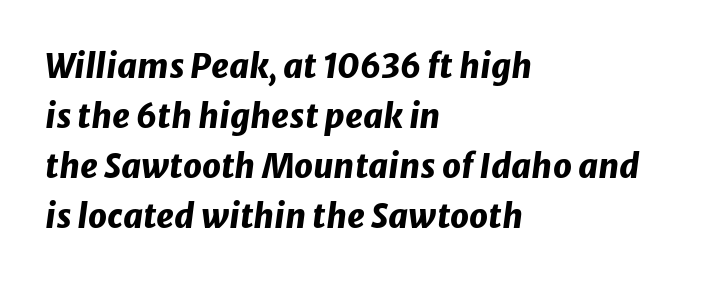
{"italic": "yes", "lean": "right", "slant_degrees": 8, "bold": "yes", "weight": "heavy", "width": "normal", "stroke_contrast": "low", "x_height": "medium", "monospaced": "no", "underline": "no", "align": "left", "line_spacing": "normal", "line_spacing_ratio": 1.52, "letter_spacing": "normal", "letter_spacing_em": 0.0, "glyph_px": 33}
